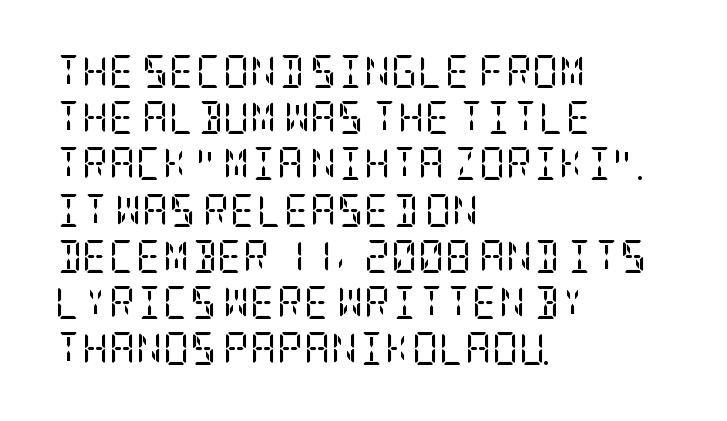
{"serif": "yes", "italic": "no", "bold": "no", "weight": "regular", "width": "condensed", "stroke_contrast": "low", "x_height": "large", "underline": "no", "align": "left", "line_spacing": "normal", "line_spacing_ratio": 1.4, "letter_spacing": "normal", "letter_spacing_em": 0.0, "glyph_px": 33}
